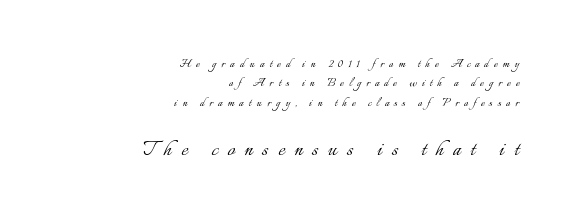
Q: Is the text bold? A: No.
Q: Is the text italic (slanted)? A: Yes.
Q: Is the text underlined? A: No.
Q: How is the paragraph aligned? A: Right-aligned.
Q: Is the spacing between letters normal or unusually wide? A: Unusually wide.
Q: Is the spacing between lines tight, normal or loose? A: Normal.
Q: Which block of text is set in a larger size, the first (top) or the second (bottom)? A: The second (bottom) one.
